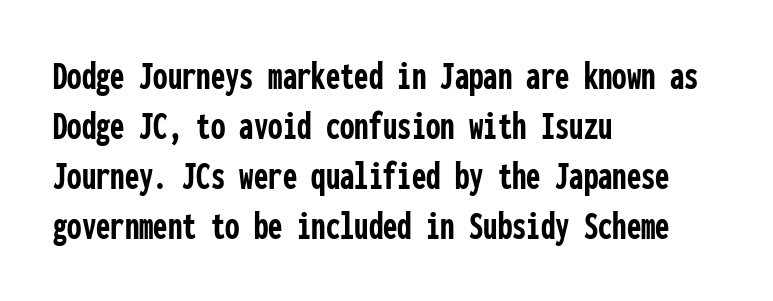
Characters remain perfectly vertical along every line. Nothing unusual about the tracking: characters are spaced as the font intends. The rendering uses a bold face; every stroke is thick and dark. Each line starts at the same left margin while the right side varies.
